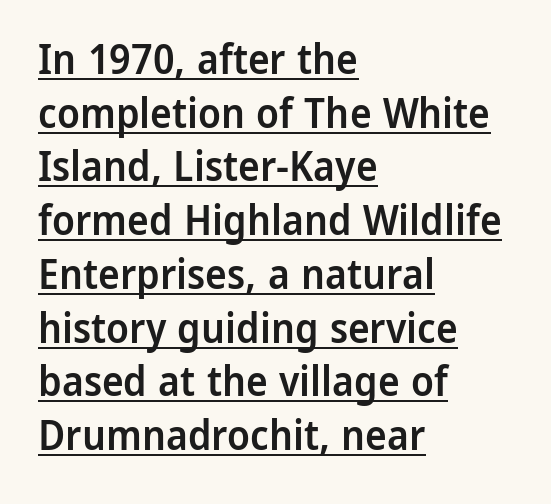
{"serif": "no", "italic": "no", "bold": "semi", "weight": "semibold", "width": "normal", "stroke_contrast": "low", "x_height": "medium", "monospaced": "no", "underline": "yes", "align": "left", "line_spacing": "normal", "line_spacing_ratio": 1.31, "letter_spacing": "normal", "letter_spacing_em": 0.0, "glyph_px": 41}
